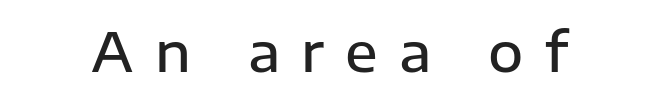
Q: Is the text bold? A: Semi-bold.
Q: Is the text italic (slanted)? A: No, it is upright.
Q: Is the typeface a serif or a sans-serif typeface? A: Sans-serif.
Q: Is the text underlined? A: No.
Q: Is the spacing between letters normal or unusually wide? A: Unusually wide.
Q: Width (condensed, normal, or wide)? A: Normal.
Q: Stroke contrast? A: Low.
Q: x-height? A: Medium.
Q: Monospaced? A: No.
